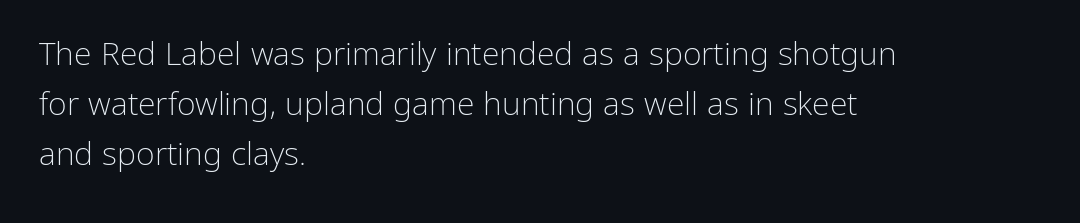
Q: Is the text bold? A: No.
Q: Is the text italic (slanted)? A: No, it is upright.
Q: Is the typeface a serif or a sans-serif typeface? A: Sans-serif.
Q: Is the text underlined? A: No.
Q: How is the paragraph aligned? A: Left-aligned.
Q: Is the spacing between letters normal or unusually wide? A: Normal.
Q: Is the spacing between lines tight, normal or loose? A: Normal.
Q: Width (condensed, normal, or wide)? A: Normal.
Q: Stroke contrast? A: Low.
Q: x-height? A: Medium.
Q: Monospaced? A: No.
